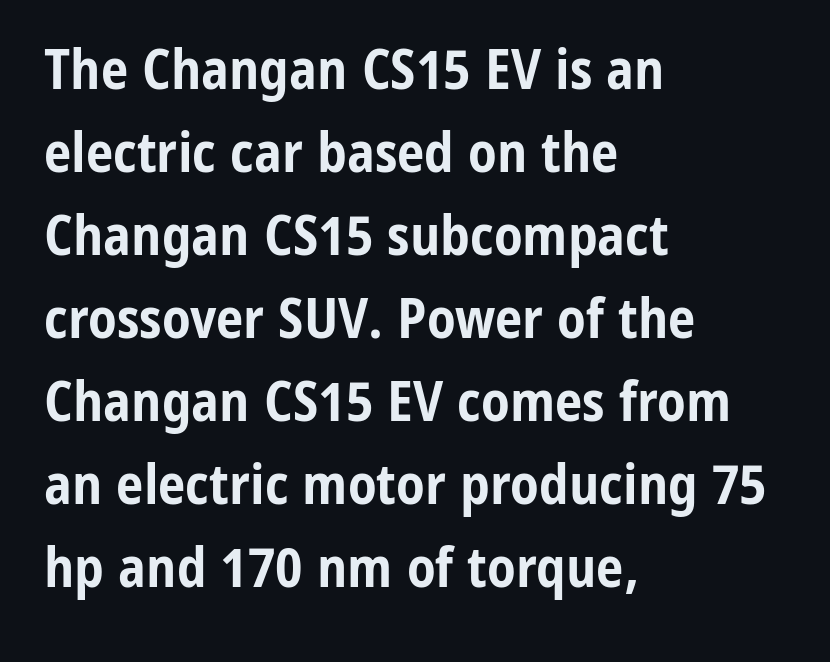
{"serif": "no", "italic": "no", "bold": "yes", "weight": "bold", "width": "condensed", "stroke_contrast": "low", "x_height": "medium", "monospaced": "no", "underline": "no", "align": "left", "line_spacing": "normal", "line_spacing_ratio": 1.51, "letter_spacing": "normal", "letter_spacing_em": 0.0, "glyph_px": 55}
